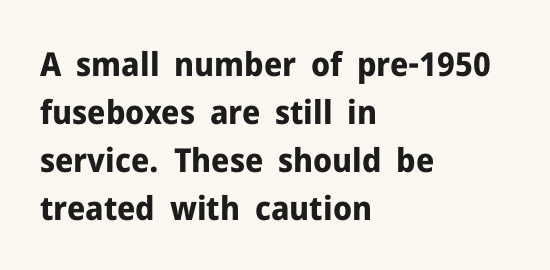
The rendering uses natural spacing where letterforms have individual widths. The rendering keeps characters at their native spacing. The glyphs in this specimen are sans serif. Horizontally, the lines are justified to the leading edge only.
